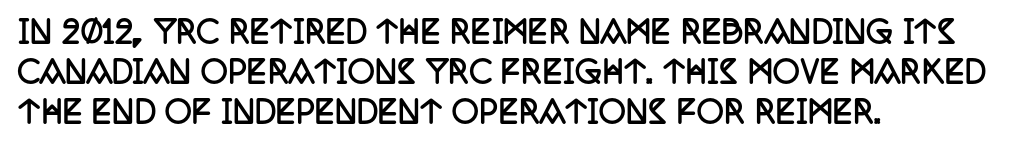
Q: Is the text bold? A: Yes.
Q: Is the text italic (slanted)? A: No, it is upright.
Q: Is the typeface a serif or a sans-serif typeface? A: Serif.
Q: Is the text underlined? A: No.
Q: How is the paragraph aligned? A: Left-aligned.
Q: Is the spacing between letters normal or unusually wide? A: Normal.
Q: Is the spacing between lines tight, normal or loose? A: Normal.
Q: Width (condensed, normal, or wide)? A: Condensed.
Q: Stroke contrast? A: Low.
Q: x-height? A: Large.
Q: Monospaced? A: No.
